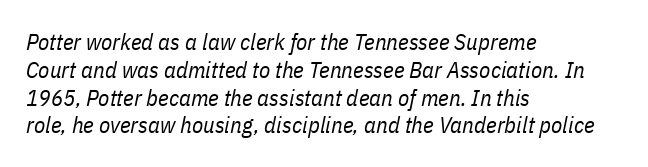
This rendering uses left alignment, leaving the right contour irregular. Posture: slanted. There is no visible air inserted between adjacent glyphs. Heft: none added — not bold. The words here are not underlined.
